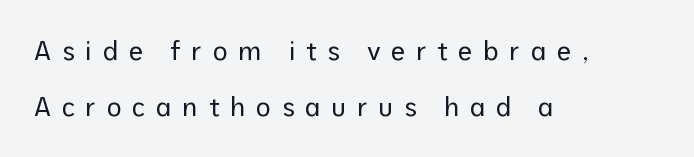
The image shows 26 px text type, upright; set left-aligned, loose line spacing (2.14x), unusually wide letter spacing (+0.41 em), not underlined.
